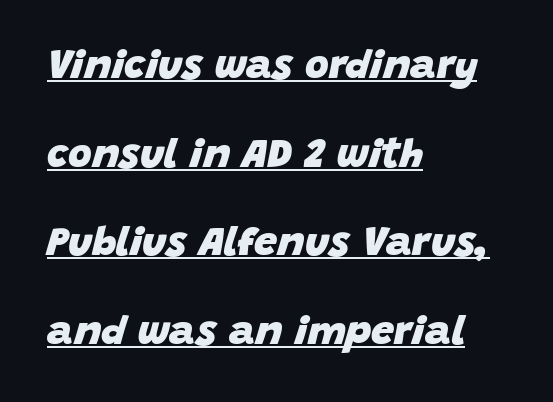
The image shows 41 px heavy type, italic (leaning right); set left-aligned, loose line spacing (2.16x), normal letter spacing, underlined; low stroke contrast and a large x-height.
